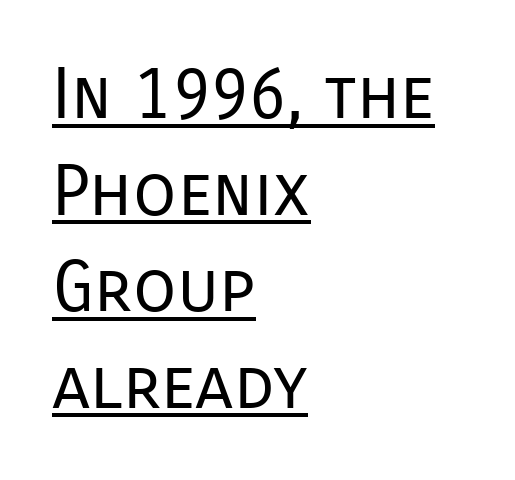
The image shows 71 px regular-weight sans-serif type, upright; set left-aligned, normal line spacing (1.36x), normal letter spacing, underlined; low stroke contrast and a medium x-height.
